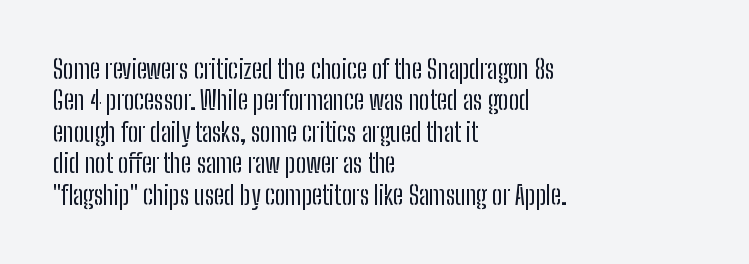
The image shows 26 px text type, upright; set left-aligned, line spacing 1.21x, normal letter spacing, not underlined.
